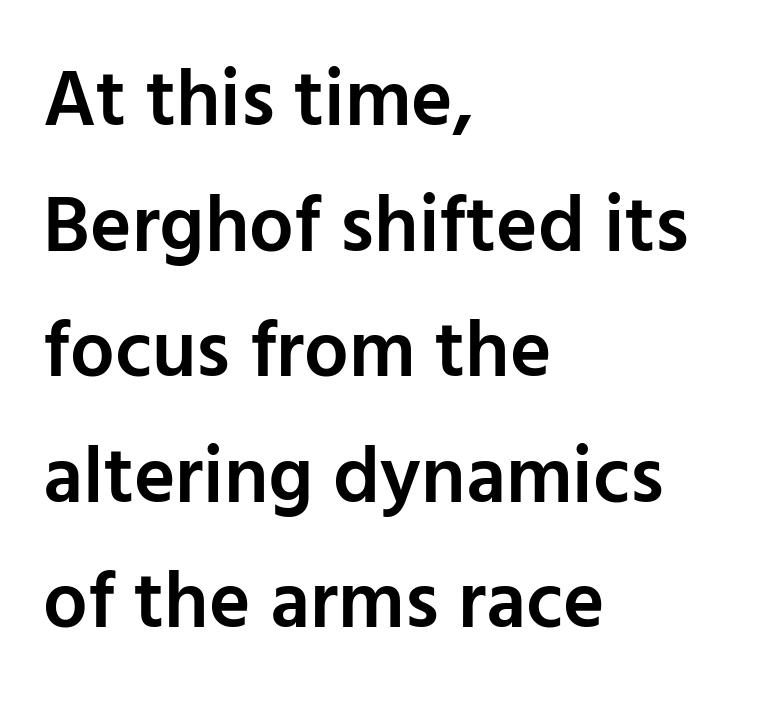
The image shows 79 px semibold sans-serif type, upright; set left-aligned, normal line spacing (1.59x), normal letter spacing, not underlined; low stroke contrast and a medium x-height.
